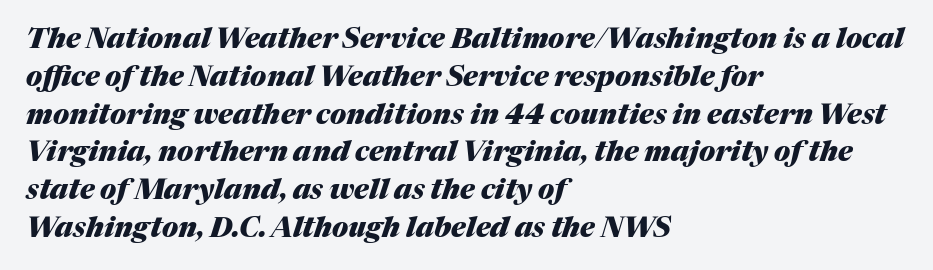
The rendering uses a moderate line-height, typical for paragraphs. Posture: slanted. These lines are rendered in a variable-pitch font. Words float on clear page, feet unadorned.
